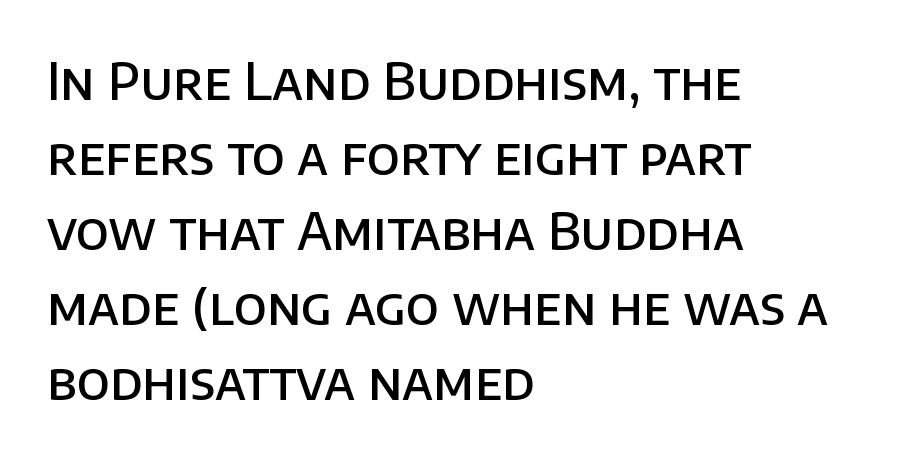
The image shows 51 px semibold sans-serif type, upright; set left-aligned, normal line spacing (1.47x), normal letter spacing, not underlined; low stroke contrast and a large x-height.
